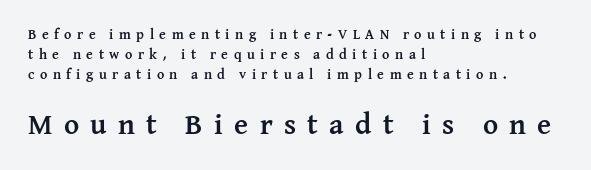
The image shows 29 px semibold serif type, upright; set left-aligned, normal line spacing (1.43x), unusually wide letter spacing (+0.39 em), not underlined; the second (bottom) block is 2.07x larger; medium stroke contrast and a medium x-height.
